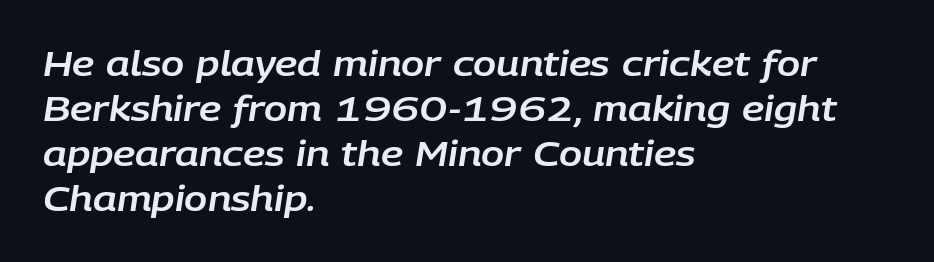
Honestly, there is no underline to notice here at all. Leading: standard. Is the type slanted? Yes — the strokes lean at a clear angle. Does extra space separate the letters? No, they use regular spacing. Think of a printed novel: that variable character pitch is what you see here.
